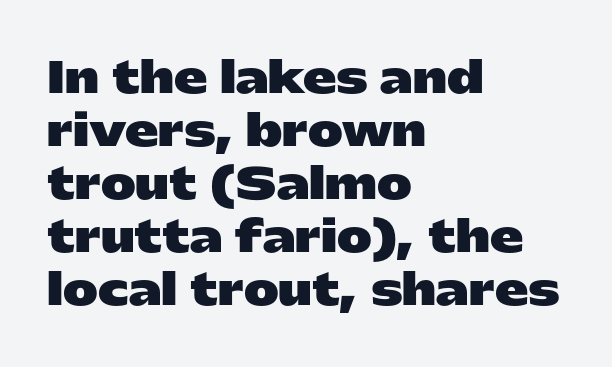
The image shows 42 px heavy, wide sans-serif type, upright; set left-aligned, normal line spacing (1.26x), normal letter spacing, not underlined; low stroke contrast and a medium x-height.
